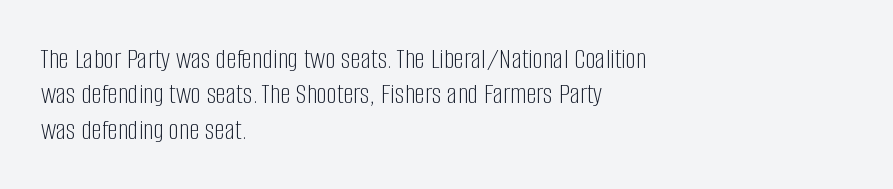
The image shows 29 px light, condensed sans-serif type, upright; set left-aligned, line spacing 1.22x, normal letter spacing, not underlined; low stroke contrast and a large x-height.
